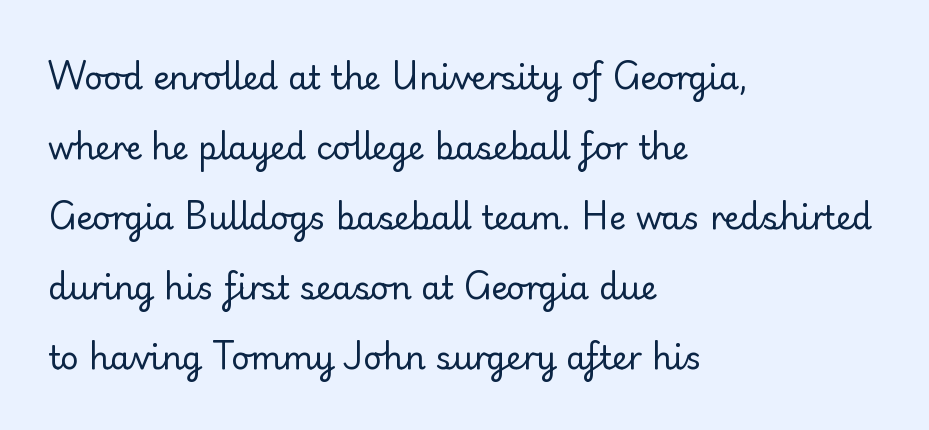
{"serif": "no", "italic": "no", "bold": "no", "weight": "regular", "width": "normal", "stroke_contrast": "low", "x_height": "small", "monospaced": "no", "underline": "no", "align": "left", "line_spacing": "loose", "line_spacing_ratio": 2.19, "letter_spacing": "normal", "letter_spacing_em": 0.0, "glyph_px": 32}
